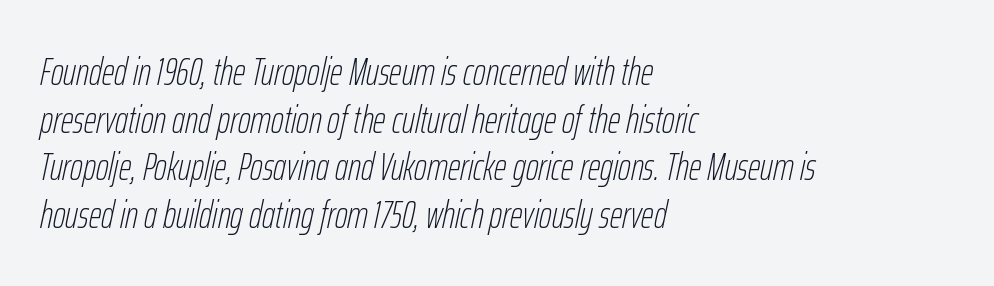
{"italic": "yes", "lean": "right", "slant_degrees": 12, "bold": "no", "weight": "thin", "width": "condensed", "stroke_contrast": "low", "x_height": "medium", "monospaced": "no", "underline": "no", "align": "left", "line_spacing_ratio": 1.22, "letter_spacing": "normal", "letter_spacing_em": 0.0, "glyph_px": 39}
